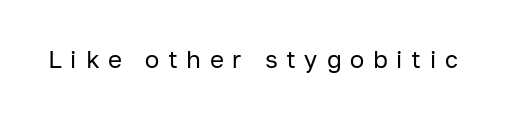
{"italic": "no", "bold": "no", "underline": "no", "letter_spacing": "wide", "letter_spacing_em": 0.36, "glyph_px": 24}
